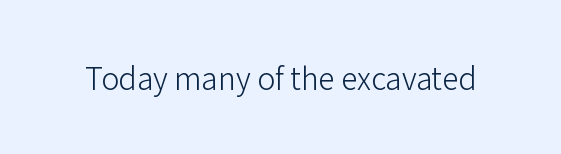
The image shows 30 px light sans-serif type, upright; set normal letter spacing, not underlined; low stroke contrast and a medium x-height.
